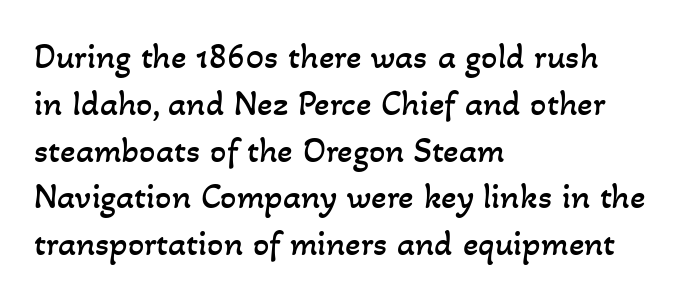
{"bold": "no", "weight": "regular", "width": "normal", "stroke_contrast": "low", "x_height": "small", "monospaced": "no", "underline": "no", "align": "left", "line_spacing": "normal", "line_spacing_ratio": 1.3, "letter_spacing": "normal", "letter_spacing_em": 0.0, "glyph_px": 36}
